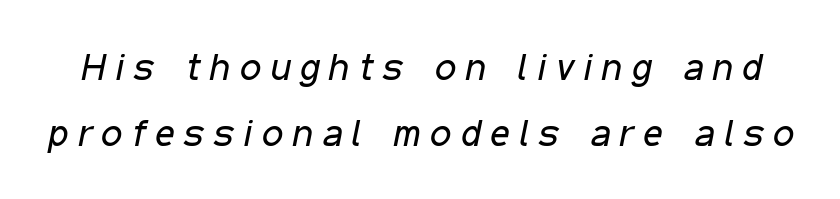
{"italic": "yes", "lean": "right", "slant_degrees": 11, "bold": "no", "weight": "regular", "width": "condensed", "stroke_contrast": "low", "x_height": "medium", "monospaced": "no", "underline": "no", "line_spacing_ratio": 1.74, "letter_spacing": "wide", "letter_spacing_em": 0.25, "glyph_px": 38}
